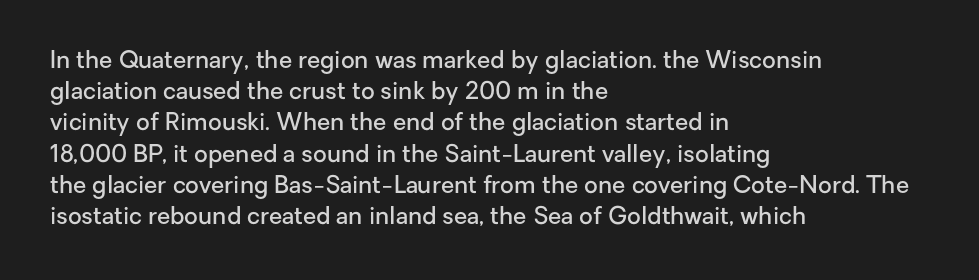
{"italic": "no", "bold": "semi", "underline": "no", "align": "left", "line_spacing": "normal", "line_spacing_ratio": 1.3, "letter_spacing": "normal", "letter_spacing_em": 0.0, "glyph_px": 24}
